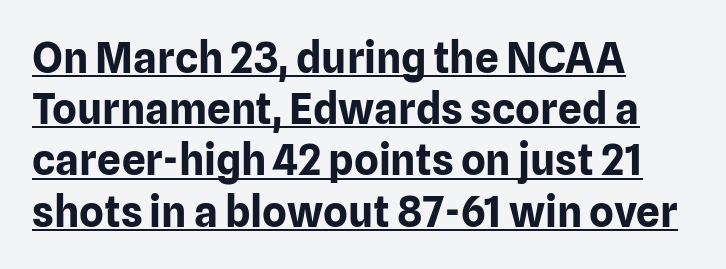
The image shows 42 px bold sans-serif type, upright; set left-aligned, line spacing 1.22x, normal letter spacing, underlined; low stroke contrast and a medium x-height.
